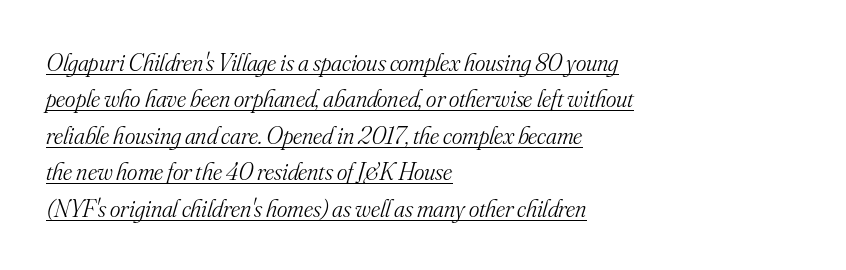
{"italic": "yes", "lean": "right", "slant_degrees": 16, "bold": "no", "underline": "yes", "align": "left", "line_spacing": "normal", "line_spacing_ratio": 1.46, "letter_spacing": "normal", "letter_spacing_em": 0.0, "glyph_px": 25}
